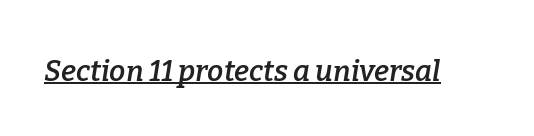
{"serif": "yes", "italic": "yes", "lean": "right", "slant_degrees": 9, "bold": "semi", "weight": "semibold", "width": "normal", "stroke_contrast": "low", "x_height": "medium", "monospaced": "no", "underline": "yes", "letter_spacing": "normal", "letter_spacing_em": 0.0, "glyph_px": 29}
